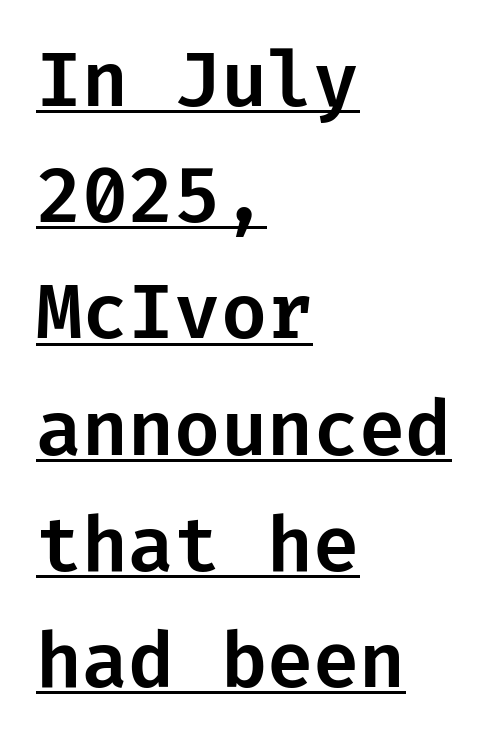
The image shows 75 px sans-serif type, upright; set left-aligned, normal line spacing (1.55x), normal letter spacing, underlined; low stroke contrast and a medium x-height.
